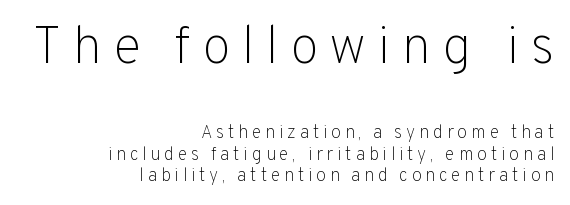
{"serif": "no", "italic": "no", "bold": "no", "weight": "light", "width": "normal", "stroke_contrast": "low", "x_height": "medium", "monospaced": "no", "underline": "no", "align": "right", "line_spacing_ratio": 1.2, "letter_spacing": "wide", "letter_spacing_em": 0.21, "larger_block": "first", "size_ratio": 2.94, "glyph_px": 53}
